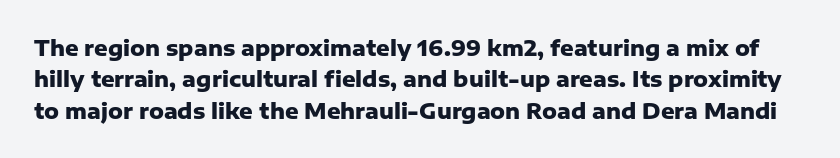
Q: Is the text bold? A: Yes.
Q: Is the text italic (slanted)? A: No, it is upright.
Q: Is the text underlined? A: No.
Q: Is the spacing between letters normal or unusually wide? A: Normal.
Q: Is the spacing between lines tight, normal or loose? A: Normal.
